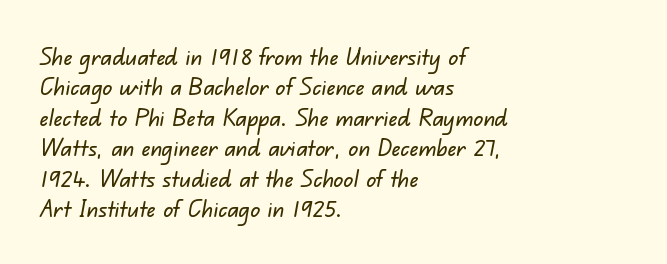
Q: Is the text underlined? A: No.
Q: How is the paragraph aligned? A: Left-aligned.
Q: Is the spacing between letters normal or unusually wide? A: Normal.
Q: Is the spacing between lines tight, normal or loose? A: Normal.
